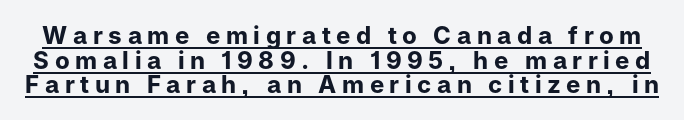
If you drew a line through each stem, it would be perfectly vertical. The face used here appears with an underline applied. Reading down the column, the eye jumps only a short way to each next line. The rendering uses a bold face; every stroke is thick and dark.
